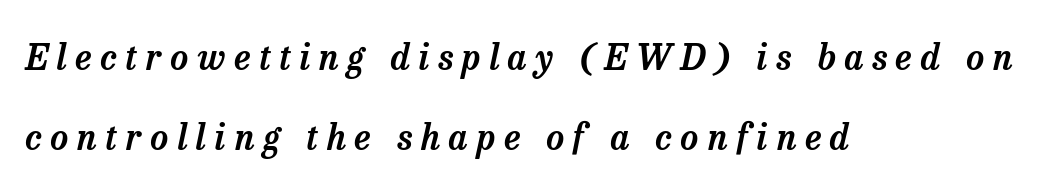
Words float on clear page, feet unadorned. Observe the wide spacing: letters keep a clear distance from each other. The rendering anchors every line to the left-hand side. Style check: oblique.
